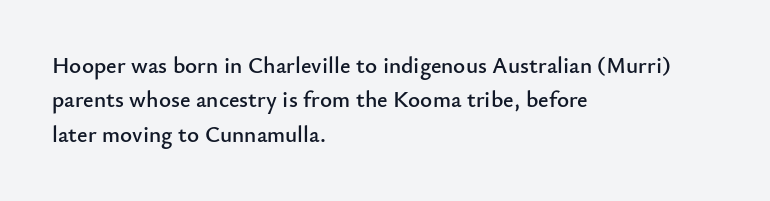
Q: Is the text italic (slanted)? A: No, it is upright.
Q: Is the text underlined? A: No.
Q: How is the paragraph aligned? A: Left-aligned.
Q: Is the spacing between letters normal or unusually wide? A: Normal.
Q: Is the spacing between lines tight, normal or loose? A: Normal.
